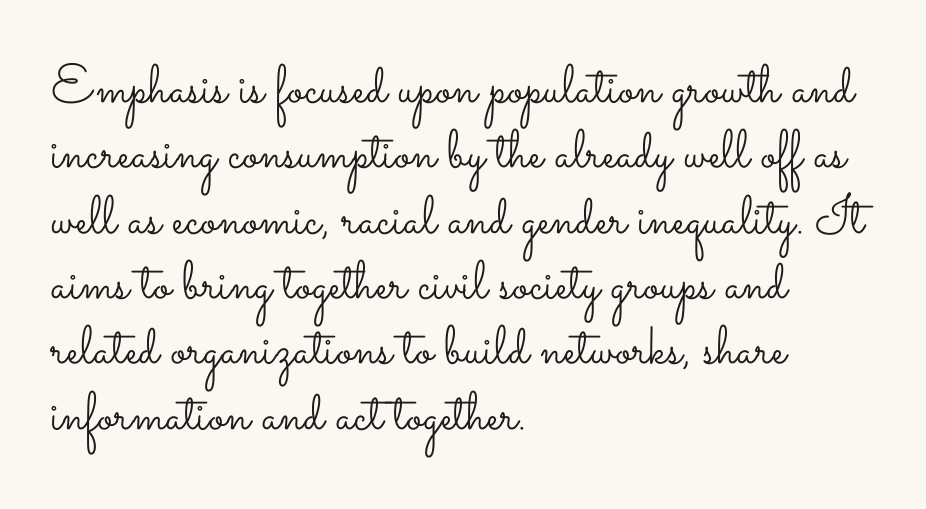
{"bold": "no", "weight": "light", "width": "wide", "stroke_contrast": "low", "x_height": "small", "monospaced": "no", "underline": "no", "align": "left", "line_spacing_ratio": 1.21, "letter_spacing": "normal", "letter_spacing_em": 0.0, "glyph_px": 54}
